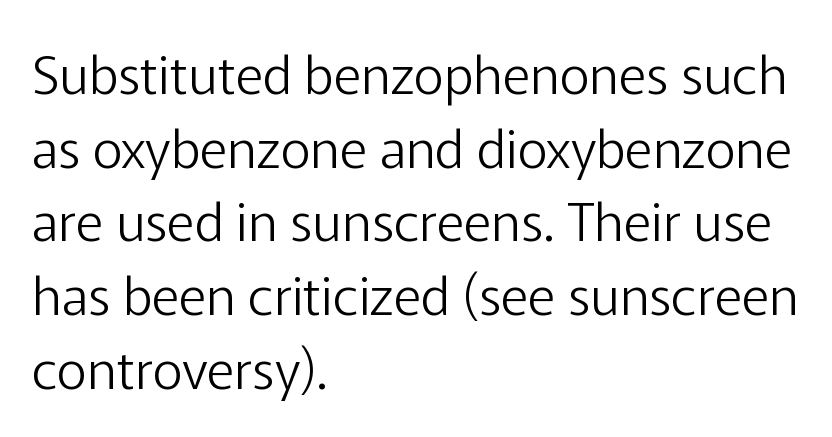
Check under the words: just untouched page. Do the letters lean? They stand straight. Spacing verdict: proportional, widths tailored to each character. Notice how the passage keeps a crisp vertical edge on the left only. Tracking here is standard; glyphs follow each other at the usual distance. This sample uses a sans-serif face.
